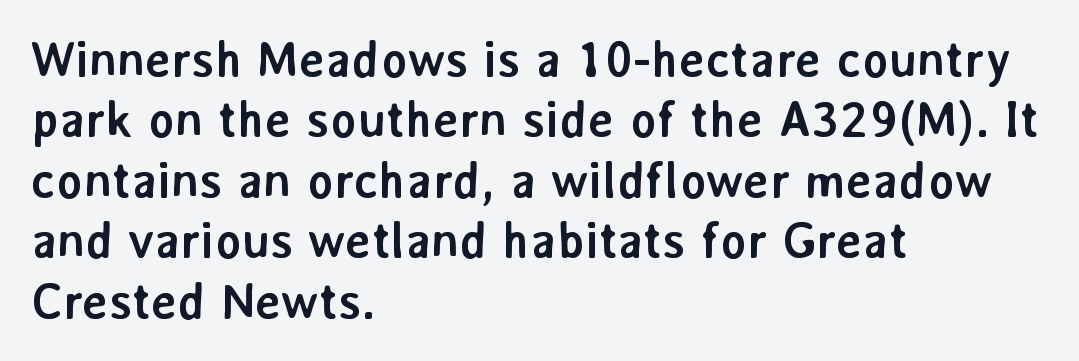
Words appear dense and cohesive because spacing is normal. This sample uses a sans-serif face. Each letter keeps its own natural width here, so spacing adapts to shape. No word sits above an underline.
